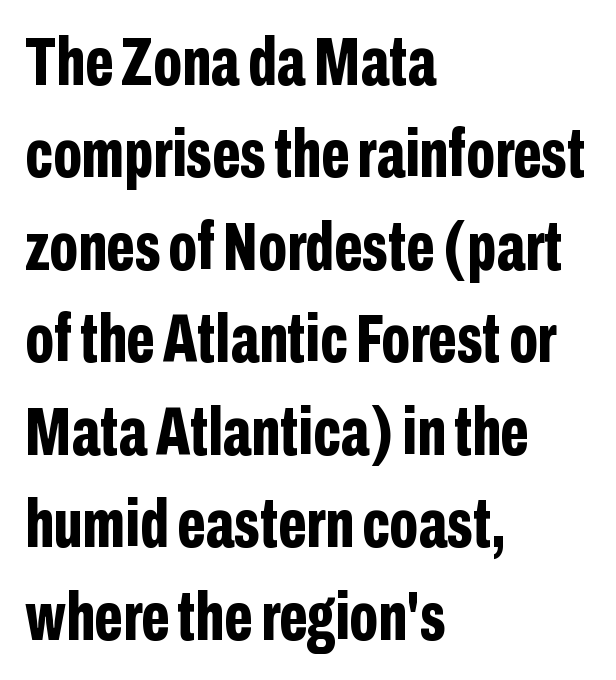
The image shows 68 px bold, condensed sans-serif type, upright; set left-aligned, normal line spacing (1.36x), normal letter spacing, not underlined; low stroke contrast and a medium x-height.
